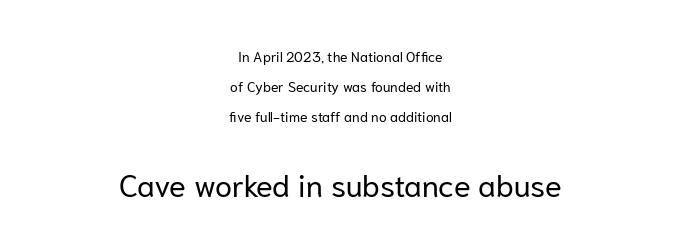
Q: Is the text bold? A: No.
Q: Is the text italic (slanted)? A: No, it is upright.
Q: Is the typeface a serif or a sans-serif typeface? A: Sans-serif.
Q: Is the text underlined? A: No.
Q: How is the paragraph aligned? A: Centered.
Q: Is the spacing between letters normal or unusually wide? A: Normal.
Q: Is the spacing between lines tight, normal or loose? A: Loose.
Q: Which block of text is set in a larger size, the first (top) or the second (bottom)? A: The second (bottom) one.
Q: Width (condensed, normal, or wide)? A: Normal.
Q: Stroke contrast? A: Low.
Q: x-height? A: Medium.
Q: Monospaced? A: No.
